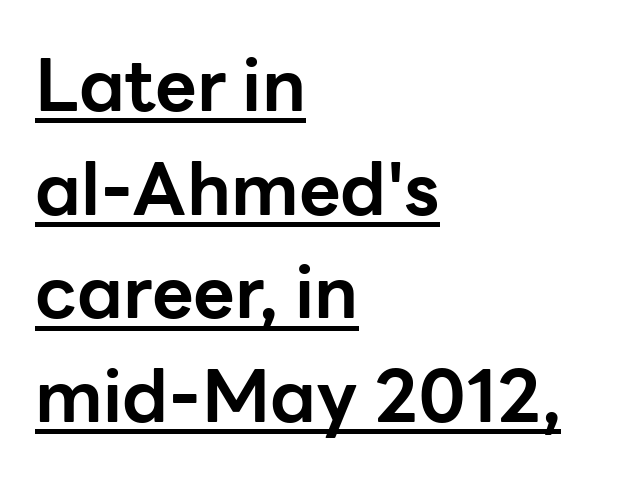
Think of a printed novel: that variable character pitch is what you see here. Weight: bold. Honestly, the row spacing looks completely unremarkable. Caption: lettering with a line underneath.
